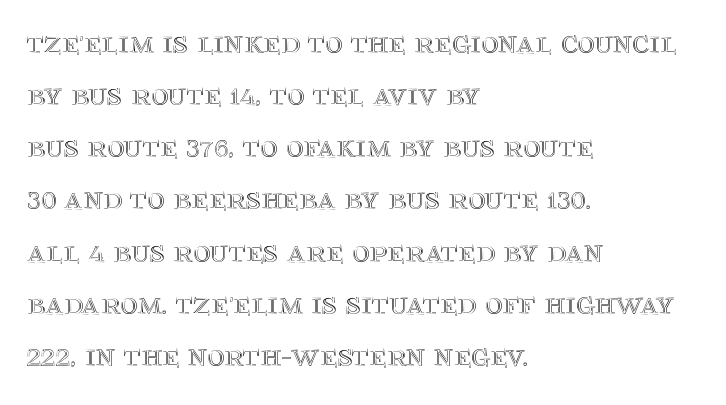
The image shows 33 px text type, upright; set left-aligned, normal line spacing (1.58x), normal letter spacing, not underlined; a large x-height.
